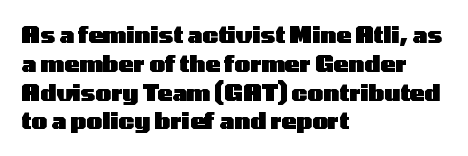
The image shows 22 px bold type, upright; set left-aligned, normal line spacing (1.31x), normal letter spacing, not underlined.
